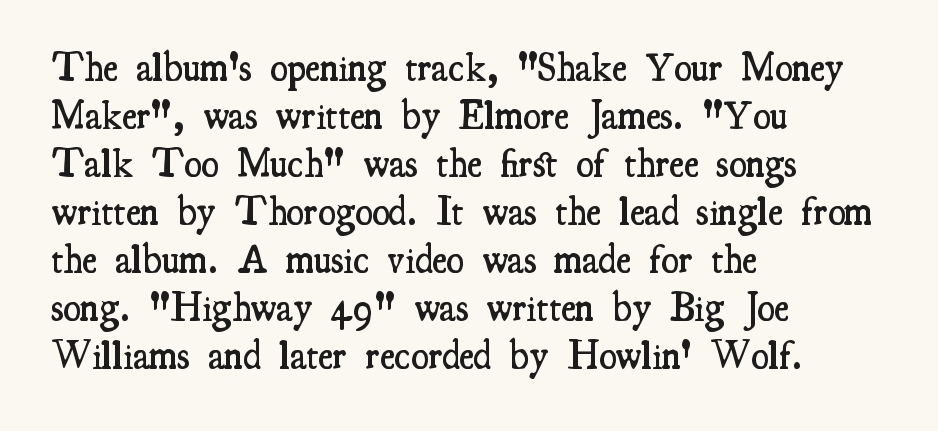
The image shows 40 px semibold, condensed serif type, upright; set left-aligned, line spacing 1.2x, normal letter spacing, not underlined; medium stroke contrast and a small x-height.
